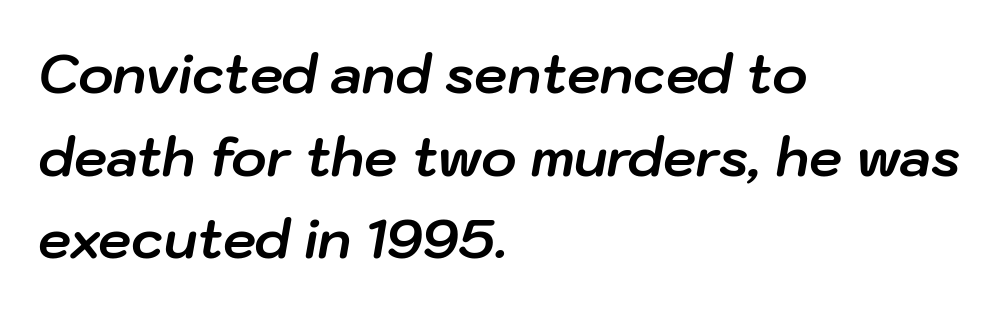
The image shows 53 px bold type, italic (leaning right); set left-aligned, normal line spacing (1.56x), normal letter spacing, not underlined; low stroke contrast and a medium x-height.
